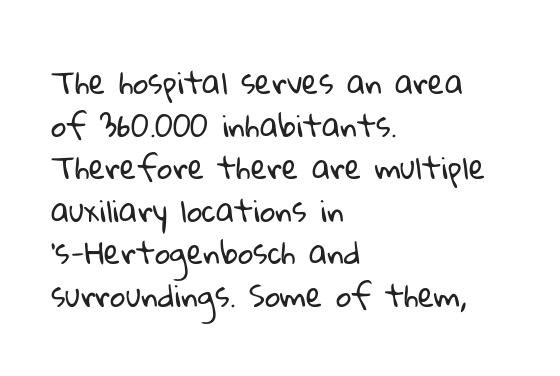
No heavy texture on the line: the type isn't bold. You can tell from the bare stems that sans-serif type was used. Spacing verdict: proportional, widths tailored to each character. This rendering uses left alignment, leaving the right contour irregular. Lines of text with bare space underneath. Line spacing here is normal.
